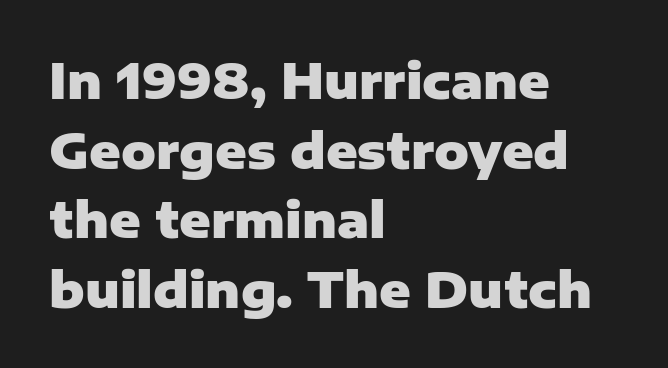
{"serif": "no", "italic": "no", "bold": "yes", "weight": "heavy", "width": "normal", "stroke_contrast": "low", "x_height": "medium", "monospaced": "no", "underline": "no", "align": "left", "line_spacing": "normal", "line_spacing_ratio": 1.45, "letter_spacing": "normal", "letter_spacing_em": 0.0, "glyph_px": 48}
